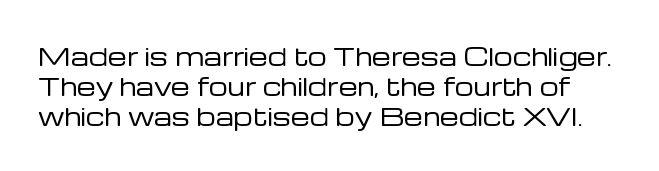
The image shows 24 px text type, upright; set line spacing 1.24x, normal letter spacing, not underlined.
